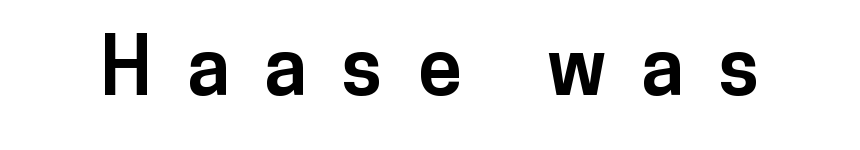
{"serif": "no", "italic": "no", "bold": "yes", "weight": "bold", "width": "normal", "stroke_contrast": "low", "x_height": "medium", "monospaced": "no", "underline": "no", "letter_spacing": "wide", "letter_spacing_em": 0.44, "glyph_px": 79}
